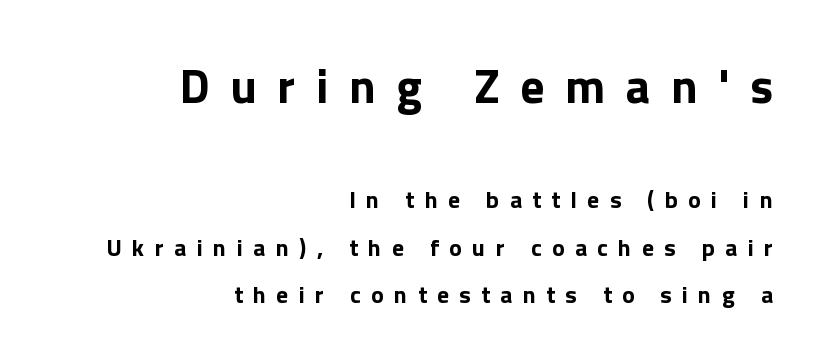
The image shows 48 px bold sans-serif type, upright; set right-aligned, loose line spacing (1.96x), unusually wide letter spacing (+0.43 em), not underlined; the first (top) block is 2.0x larger; a medium x-height.
